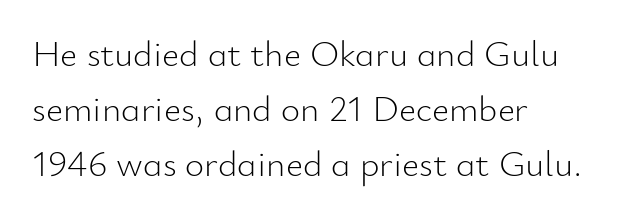
Q: Is the text bold? A: No.
Q: Is the text italic (slanted)? A: No, it is upright.
Q: Is the typeface a serif or a sans-serif typeface? A: Sans-serif.
Q: Is the text underlined? A: No.
Q: How is the paragraph aligned? A: Left-aligned.
Q: Is the spacing between letters normal or unusually wide? A: Normal.
Q: Is the spacing between lines tight, normal or loose? A: Normal.
Q: Width (condensed, normal, or wide)? A: Normal.
Q: Stroke contrast? A: Low.
Q: x-height? A: Small.
Q: Monospaced? A: No.
